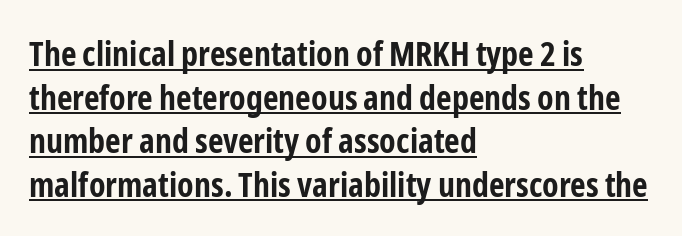
The image shows 34 px bold, condensed sans-serif type, upright; set left-aligned, normal line spacing (1.28x), normal letter spacing, underlined; low stroke contrast and a medium x-height.
